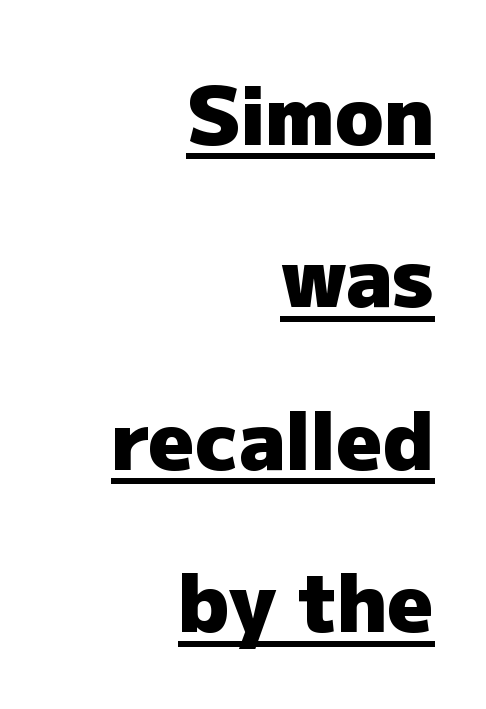
Q: Is the text bold? A: Yes.
Q: Is the text italic (slanted)? A: No, it is upright.
Q: Is the typeface a serif or a sans-serif typeface? A: Sans-serif.
Q: Is the text underlined? A: Yes.
Q: How is the paragraph aligned? A: Right-aligned.
Q: Is the spacing between letters normal or unusually wide? A: Normal.
Q: Is the spacing between lines tight, normal or loose? A: Loose.
Q: Width (condensed, normal, or wide)? A: Normal.
Q: Stroke contrast? A: Low.
Q: x-height? A: Medium.
Q: Monospaced? A: No.
